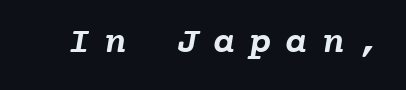
Q: Is the text bold? A: Yes.
Q: Is the text underlined? A: No.
Q: Is the spacing between letters normal or unusually wide? A: Unusually wide.
Q: Width (condensed, normal, or wide)? A: Normal.
Q: Stroke contrast? A: Low.
Q: x-height? A: Medium.
Q: Monospaced? A: Yes.
